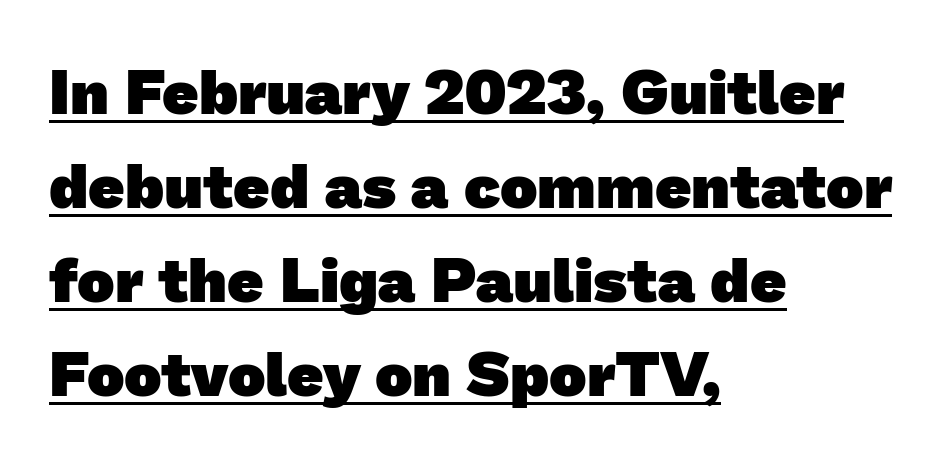
Q: Is the text bold? A: Yes.
Q: Is the typeface a serif or a sans-serif typeface? A: Sans-serif.
Q: Is the text underlined? A: Yes.
Q: How is the paragraph aligned? A: Left-aligned.
Q: Is the spacing between letters normal or unusually wide? A: Normal.
Q: Is the spacing between lines tight, normal or loose? A: Normal.
Q: Width (condensed, normal, or wide)? A: Normal.
Q: Stroke contrast? A: Low.
Q: x-height? A: Medium.
Q: Monospaced? A: No.
